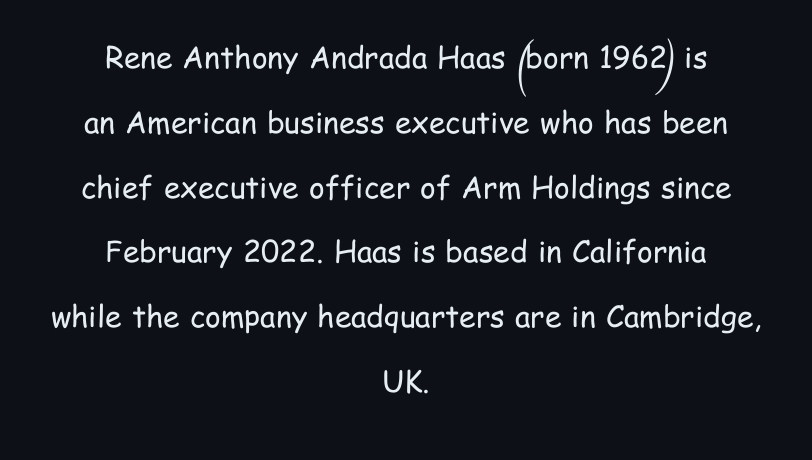
In terms of letterform style, serifs are entirely absent. The letters advance in unequal steps, a hallmark of proportional type. Stem width sits at or under what a default text font uses. The rendering uses a large line-height, opening up the rows. The foot of each line stays bare and open. Posture: upright roman.
